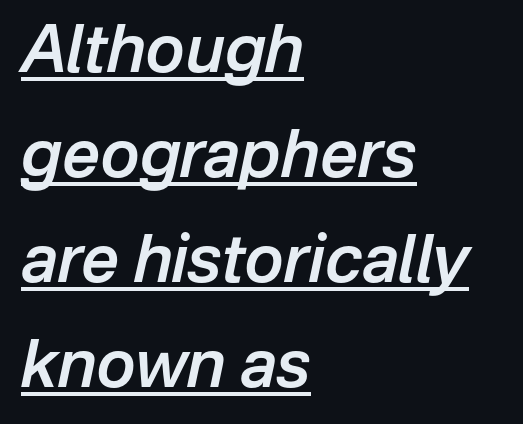
The image shows 66 px semibold type, italic (leaning right); set left-aligned, normal line spacing (1.59x), normal letter spacing, underlined; low stroke contrast and a medium x-height.
